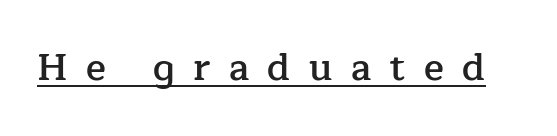
The face used here appears with an underline applied. Does the type have serifs? Yes, each stem ends in a small foot. Notice the strokes are somewhat thickened but not fully heavy: this is a semibold. Tall strokes in this sample are plumb rather than angled.
